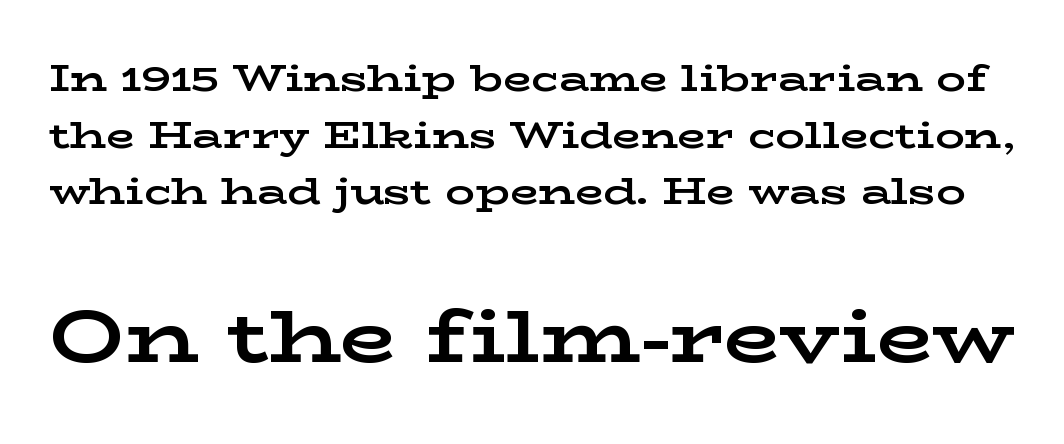
The image shows 74 px bold, wide serif type, upright; set normal line spacing (1.53x), normal letter spacing, not underlined; the second (bottom) block is 2.0x larger; low stroke contrast and a medium x-height.
